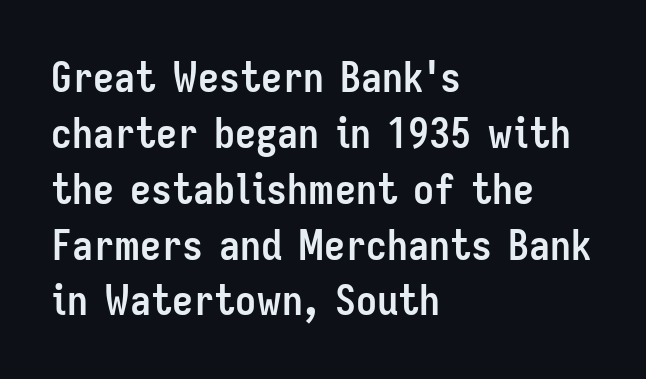
The image shows 42 px semibold, condensed sans-serif type, upright; set left-aligned, normal line spacing (1.33x), normal letter spacing, not underlined; low stroke contrast and a medium x-height.
